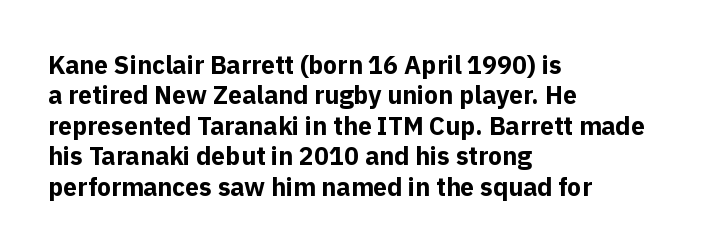
Q: Is the text bold? A: Yes.
Q: Is the text italic (slanted)? A: No, it is upright.
Q: Is the text underlined? A: No.
Q: How is the paragraph aligned? A: Left-aligned.
Q: Is the spacing between letters normal or unusually wide? A: Normal.
